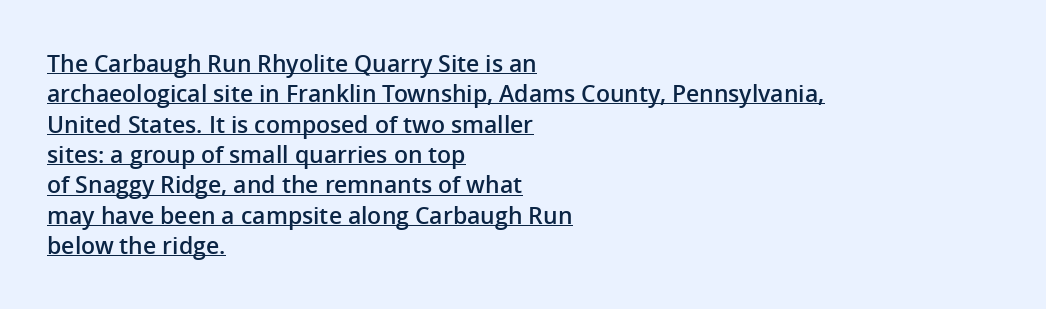
{"italic": "no", "bold": "semi", "underline": "yes", "align": "left", "line_spacing": "normal", "line_spacing_ratio": 1.32, "letter_spacing": "normal", "letter_spacing_em": 0.0, "glyph_px": 23}
